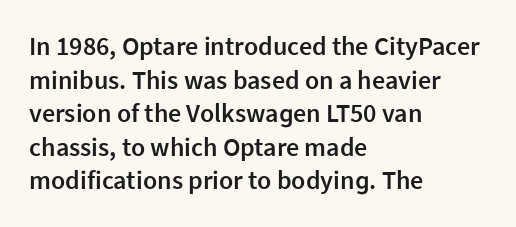
{"italic": "no", "bold": "semi", "underline": "no", "align": "left", "line_spacing": "normal", "line_spacing_ratio": 1.29, "letter_spacing": "normal", "letter_spacing_em": 0.0, "glyph_px": 26}
